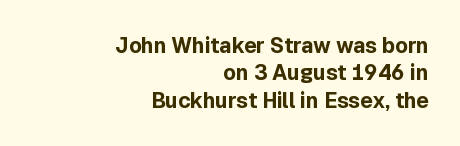
The rendering uses a bold face; every stroke is thick and dark. Clear beneath every line of the passage. Visually the block forms a straight wall on the right and a jagged coastline on the left. You could call the tracking neutral — neither tight nor loose.
